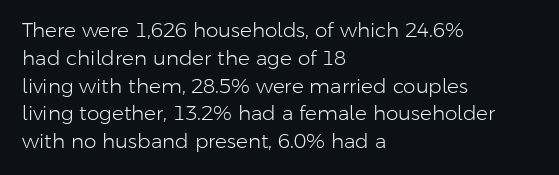
Q: Is the text bold? A: No.
Q: Is the text italic (slanted)? A: No, it is upright.
Q: Is the text underlined? A: No.
Q: How is the paragraph aligned? A: Left-aligned.
Q: Is the spacing between letters normal or unusually wide? A: Normal.
Q: Is the spacing between lines tight, normal or loose? A: Normal.
